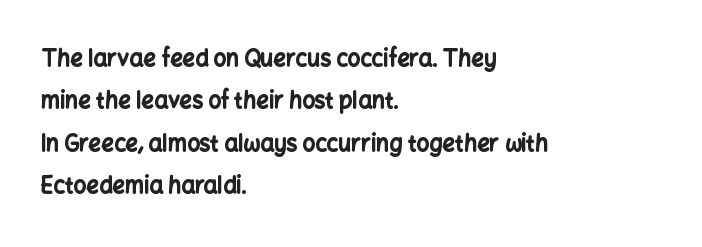
The image shows 22 px bold type, upright; set left-aligned, loose line spacing (1.93x), normal letter spacing, not underlined.
